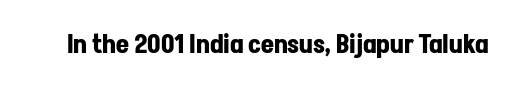
Q: Is the text bold? A: Yes.
Q: Is the text italic (slanted)? A: No, it is upright.
Q: Is the text underlined? A: No.
Q: Is the spacing between letters normal or unusually wide? A: Normal.
